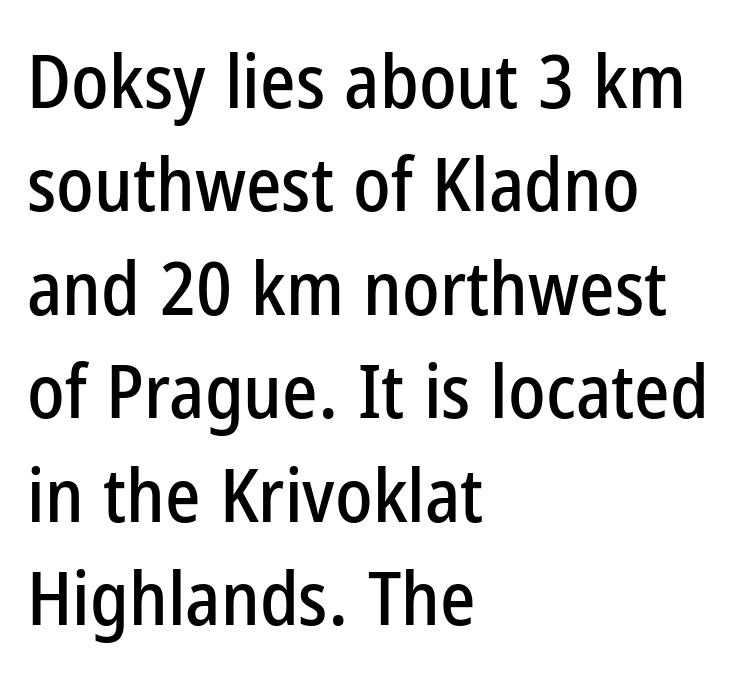
{"serif": "no", "italic": "no", "width": "condensed", "stroke_contrast": "low", "x_height": "medium", "monospaced": "no", "underline": "no", "align": "left", "line_spacing": "normal", "line_spacing_ratio": 1.38, "letter_spacing": "normal", "letter_spacing_em": 0.0, "glyph_px": 75}
